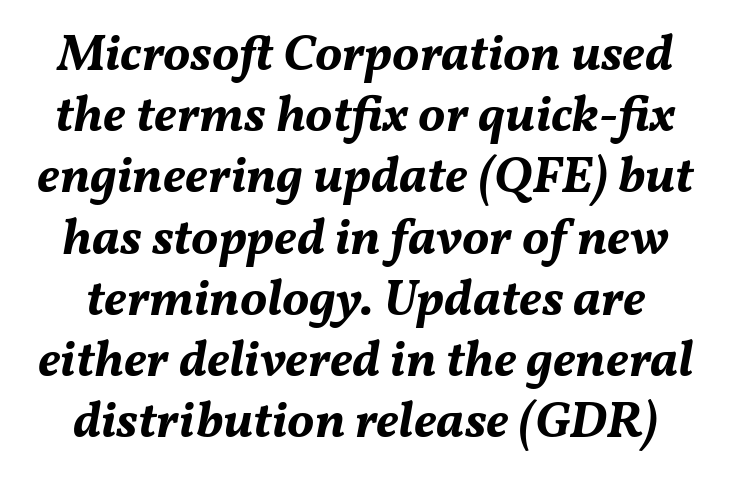
Q: Is the text bold? A: Yes.
Q: Is the text italic (slanted)? A: Yes, it leans right by about 11 degrees.
Q: Is the text underlined? A: No.
Q: How is the paragraph aligned? A: Centered.
Q: Is the spacing between letters normal or unusually wide? A: Normal.
Q: Width (condensed, normal, or wide)? A: Normal.
Q: Stroke contrast? A: Medium.
Q: x-height? A: Medium.
Q: Monospaced? A: No.
